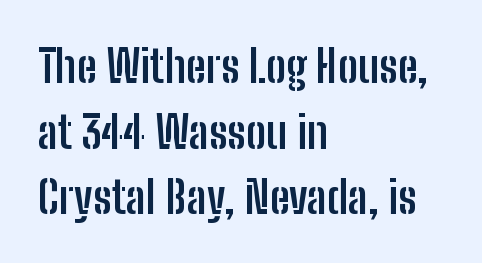
The image shows 45 px semibold, condensed sans-serif type, upright; set left-aligned, normal line spacing (1.46x), normal letter spacing, not underlined; low stroke contrast and a medium x-height.
